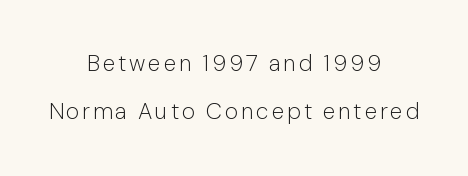
A bare baseline throughout the passage. Is there any slant? The stems are plumb. Nothing heavy about these letters — not bold at all. The rendering positions every line midway between the sides. Compared with typical paragraphs, the rows here are farther apart.
